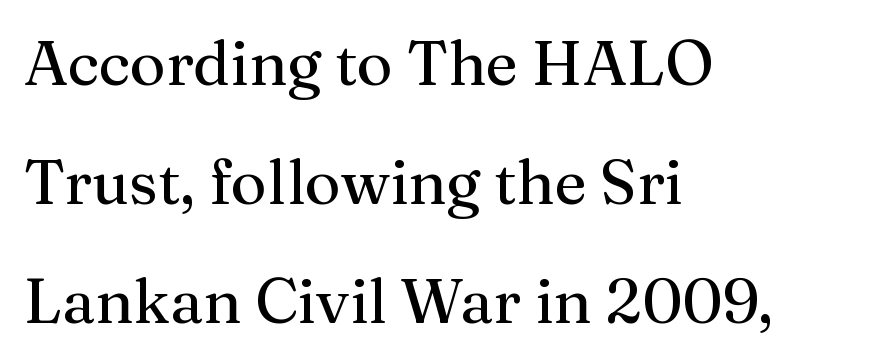
A bare baseline throughout the passage. Rows of type keep a wide berth in the vertical direction. One-word summary of the alignment: left. You can tell it's not italic because the verticals are truly vertical. You could not count columns in this text — the font is proportionally spaced. A serif font was chosen for this passage.
